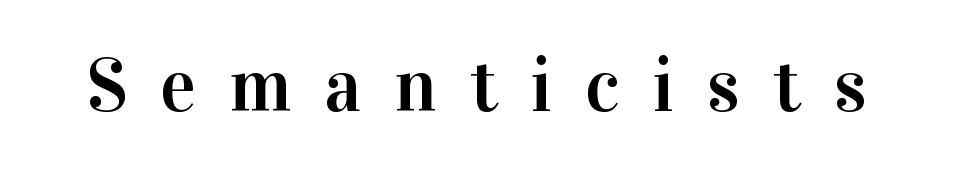
Q: Is the text italic (slanted)? A: No, it is upright.
Q: Is the typeface a serif or a sans-serif typeface? A: Serif.
Q: Is the text underlined? A: No.
Q: Is the spacing between letters normal or unusually wide? A: Unusually wide.
Q: Width (condensed, normal, or wide)? A: Normal.
Q: Stroke contrast? A: High.
Q: x-height? A: Medium.
Q: Monospaced? A: No.
